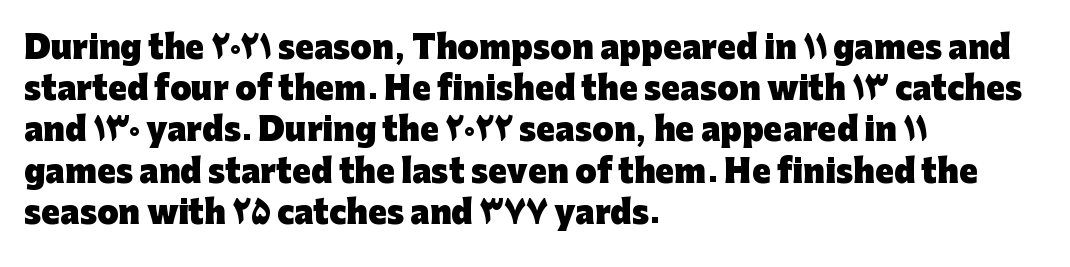
Q: Is the text bold? A: Yes.
Q: Is the text italic (slanted)? A: No, it is upright.
Q: Is the typeface a serif or a sans-serif typeface? A: Sans-serif.
Q: Is the text underlined? A: No.
Q: How is the paragraph aligned? A: Left-aligned.
Q: Is the spacing between letters normal or unusually wide? A: Normal.
Q: Is the spacing between lines tight, normal or loose? A: Normal.
Q: Width (condensed, normal, or wide)? A: Normal.
Q: Stroke contrast? A: Low.
Q: x-height? A: Medium.
Q: Monospaced? A: No.
